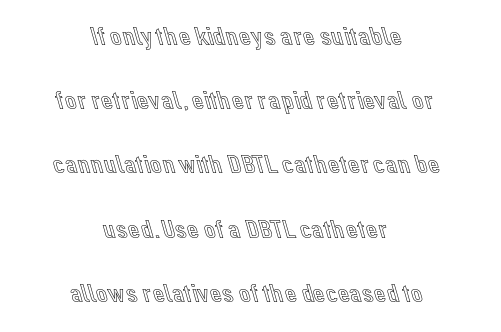
No word sits above an underline. This rendering leaves character spacing at its baseline value. The lines are spread far apart with generous leading. Each line is balanced around a shared central axis.
